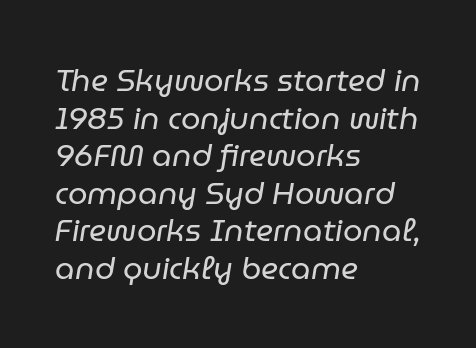
{"italic": "yes", "lean": "right", "slant_degrees": 9, "bold": "no", "weight": "regular", "width": "normal", "stroke_contrast": "low", "x_height": "medium", "monospaced": "no", "underline": "no", "align": "left", "line_spacing_ratio": 1.21, "letter_spacing": "normal", "letter_spacing_em": 0.0, "glyph_px": 31}
